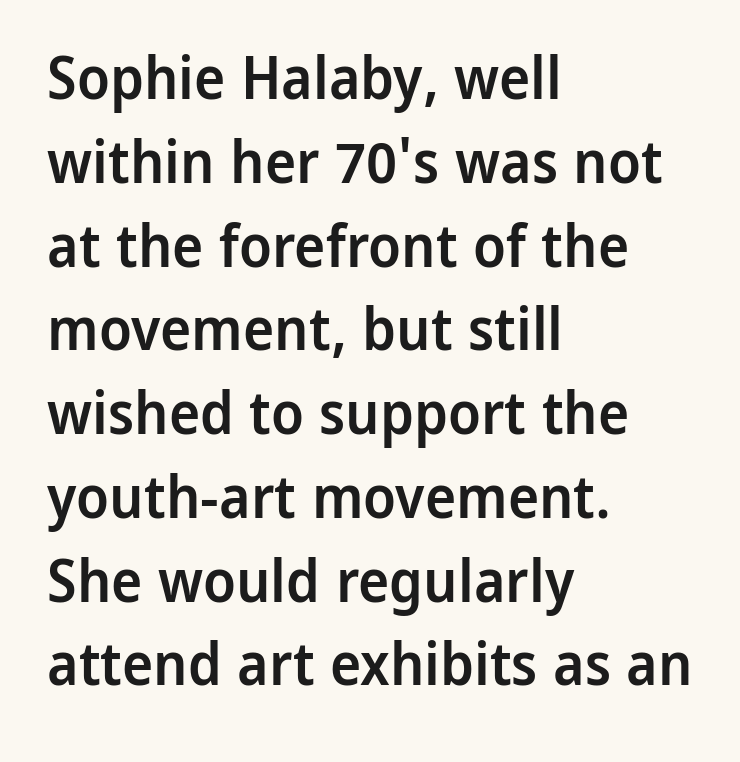
Q: Is the text bold? A: Semi-bold.
Q: Is the text italic (slanted)? A: No, it is upright.
Q: Is the typeface a serif or a sans-serif typeface? A: Sans-serif.
Q: Is the text underlined? A: No.
Q: How is the paragraph aligned? A: Left-aligned.
Q: Is the spacing between letters normal or unusually wide? A: Normal.
Q: Is the spacing between lines tight, normal or loose? A: Normal.
Q: Width (condensed, normal, or wide)? A: Normal.
Q: Stroke contrast? A: Low.
Q: x-height? A: Medium.
Q: Monospaced? A: No.
